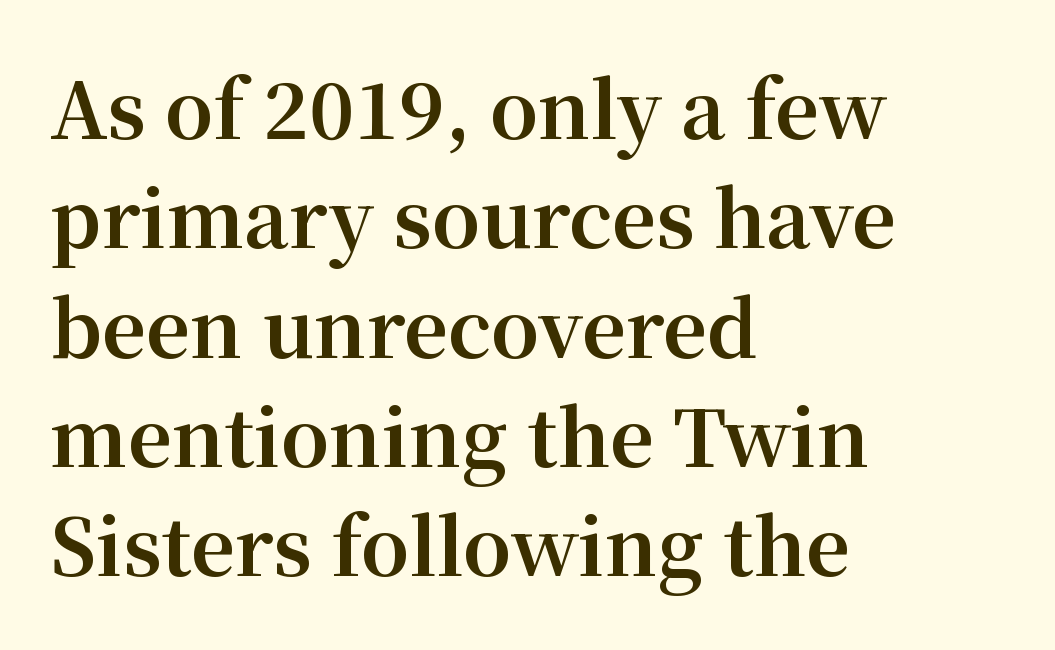
The image shows 77 px bold serif type, upright; set left-aligned, normal line spacing (1.42x), normal letter spacing, not underlined; medium stroke contrast and a medium x-height.
